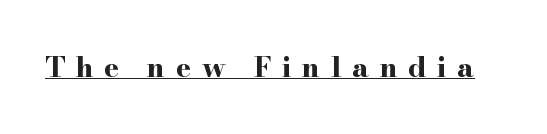
The image shows 28 px bold, wide serif type, upright; set unusually wide letter spacing (+0.38 em), underlined; high stroke contrast and a small x-height.
